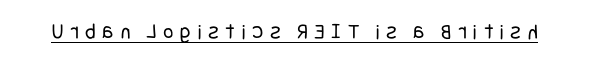
Rendered with straight, roman letterforms. The font is comparable to plain body text, perhaps lighter. This is underlined copy, the kind a proofreader might mark for attention. Honestly, the letter spacing is so wide it's the main thing you notice.
